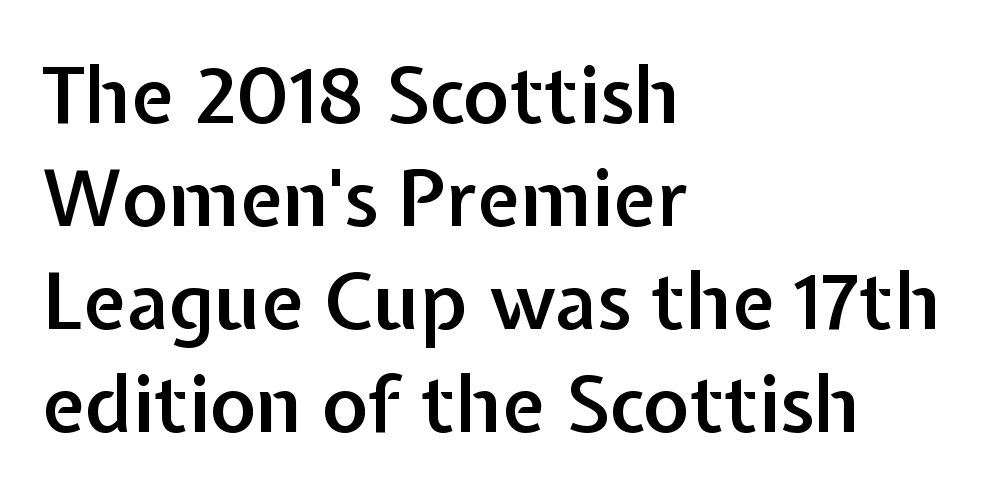
{"serif": "no", "italic": "no", "bold": "semi", "weight": "semibold", "width": "normal", "stroke_contrast": "low", "x_height": "medium", "monospaced": "no", "underline": "no", "align": "left", "line_spacing": "normal", "line_spacing_ratio": 1.32, "letter_spacing": "normal", "letter_spacing_em": 0.0, "glyph_px": 78}
